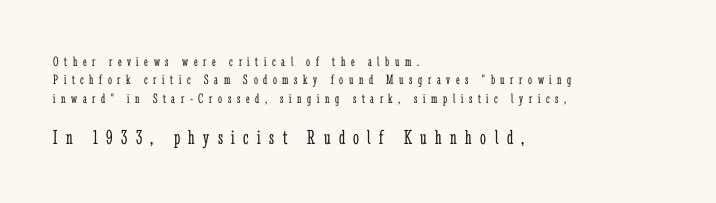
{"italic": "no", "bold": "no", "underline": "no", "align": "left", "line_spacing": "normal", "line_spacing_ratio": 1.32, "letter_spacing": "wide", "letter_spacing_em": 0.4, "larger_block": "second", "size_ratio": 1.5, "glyph_px": 21}
